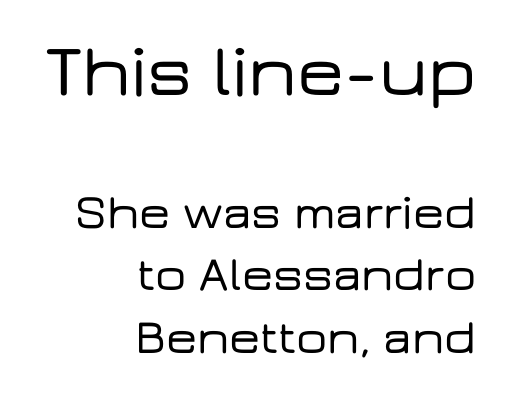
Q: Is the text italic (slanted)? A: No, it is upright.
Q: Is the typeface a serif or a sans-serif typeface? A: Sans-serif.
Q: Is the text underlined? A: No.
Q: How is the paragraph aligned? A: Right-aligned.
Q: Is the spacing between letters normal or unusually wide? A: Normal.
Q: Is the spacing between lines tight, normal or loose? A: Normal.
Q: Which block of text is set in a larger size, the first (top) or the second (bottom)? A: The first (top) one.
Q: Width (condensed, normal, or wide)? A: Wide.
Q: Stroke contrast? A: Low.
Q: x-height? A: Medium.
Q: Monospaced? A: No.
